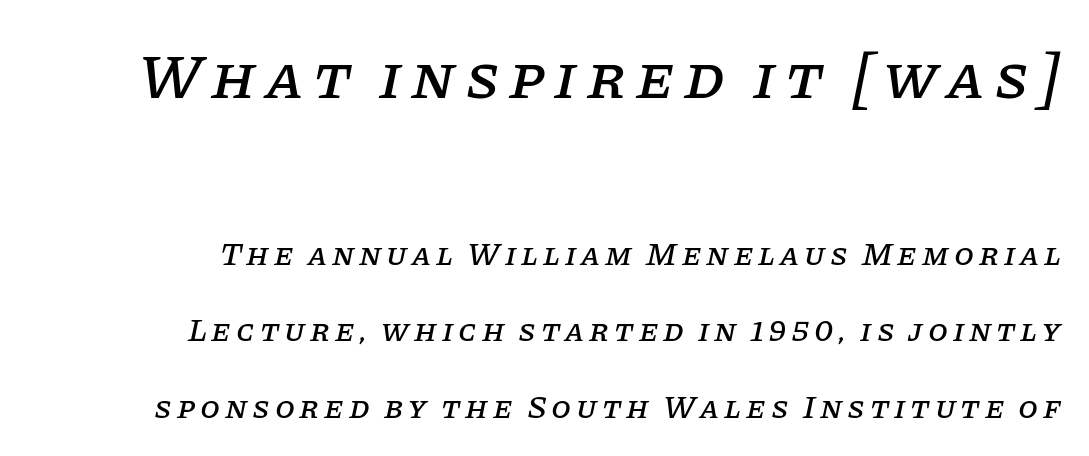
Casual observation: everything's shoved over to the right. Does the lettering tilt? It does — this is italic. Does the bottom block carry the larger type? No, the top block does. Look at the bottom of the vertical strokes: they flare into serifs here. Underlining? Definitely not there.
